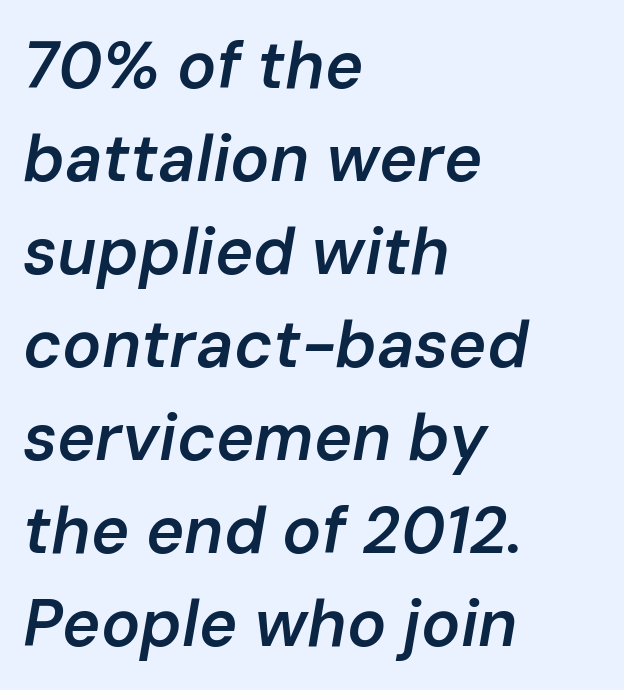
Q: Is the text bold? A: Semi-bold.
Q: Is the text italic (slanted)? A: Yes, it leans right by about 10 degrees.
Q: Is the text underlined? A: No.
Q: How is the paragraph aligned? A: Left-aligned.
Q: Is the spacing between letters normal or unusually wide? A: Normal.
Q: Is the spacing between lines tight, normal or loose? A: Normal.
Q: Width (condensed, normal, or wide)? A: Normal.
Q: Stroke contrast? A: Low.
Q: x-height? A: Medium.
Q: Monospaced? A: No.
